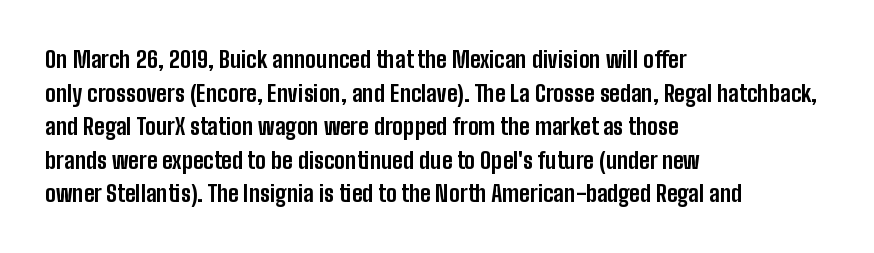
The image shows 23 px bold type, upright; set left-aligned, normal line spacing (1.46x), normal letter spacing, not underlined.
